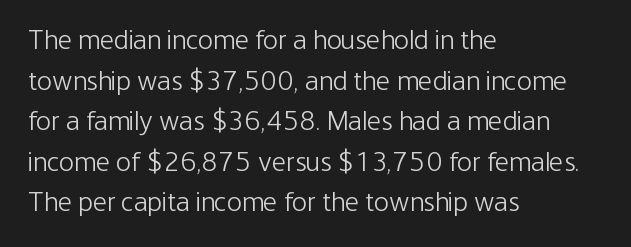
{"serif": "no", "italic": "no", "bold": "no", "weight": "light", "width": "condensed", "stroke_contrast": "low", "x_height": "medium", "monospaced": "no", "underline": "no", "align": "left", "line_spacing": "normal", "line_spacing_ratio": 1.45, "letter_spacing": "normal", "letter_spacing_em": 0.0, "glyph_px": 28}
